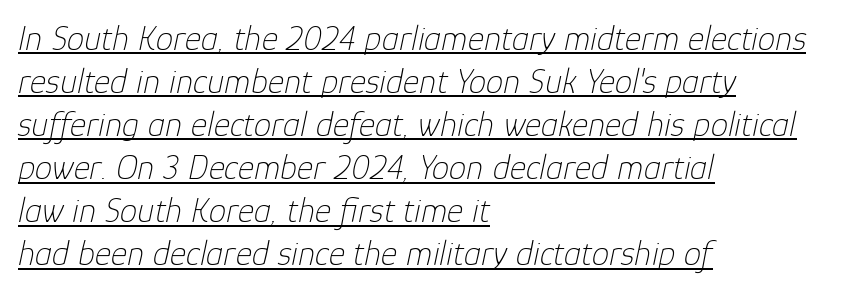
Line starts are locked; line ends wander. Designer's note — italics engaged. The words here are underlined. Short note: letters normally spaced. Each letter keeps its own natural width here, so spacing adapts to shape.
